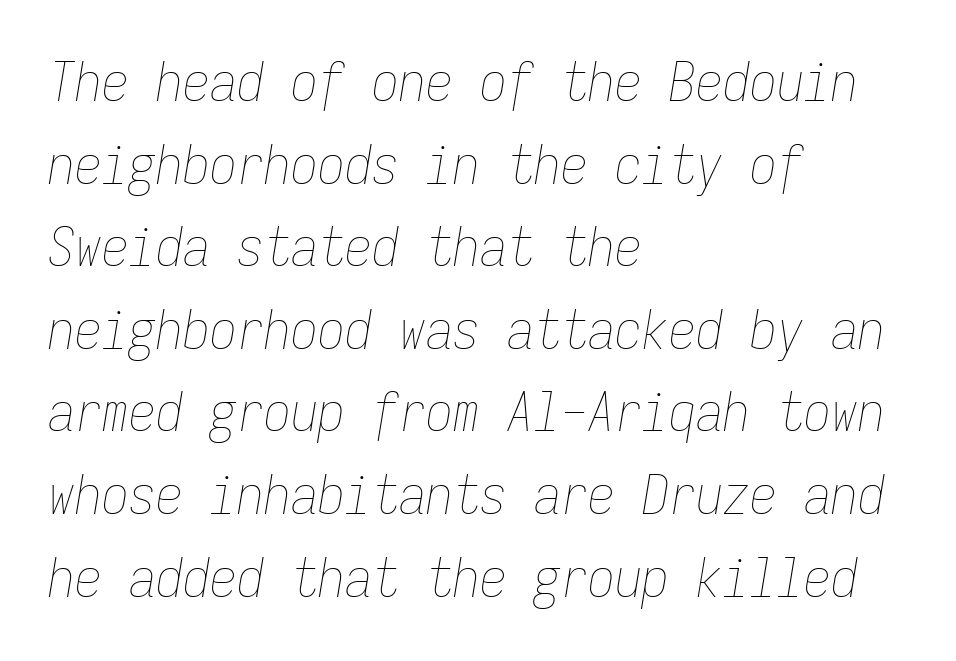
{"italic": "yes", "lean": "right", "slant_degrees": 9, "bold": "no", "weight": "thin", "width": "condensed", "stroke_contrast": "low", "x_height": "medium", "monospaced": "yes", "underline": "no", "align": "left", "line_spacing": "normal", "line_spacing_ratio": 1.53, "letter_spacing": "normal", "letter_spacing_em": 0.0, "glyph_px": 54}
